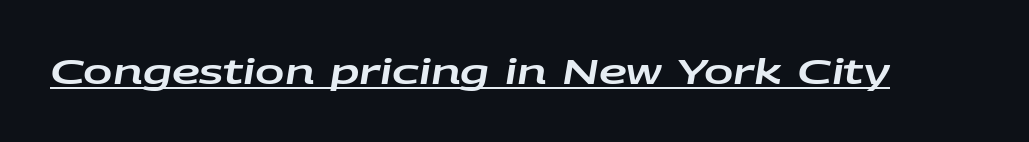
Here the designer chose a conventional face with non-uniform glyph widths. Standard letterfit; no display-style spreading of the glyphs. Does a line run under the words? Yes, clearly. Designer's note — italics engaged.
